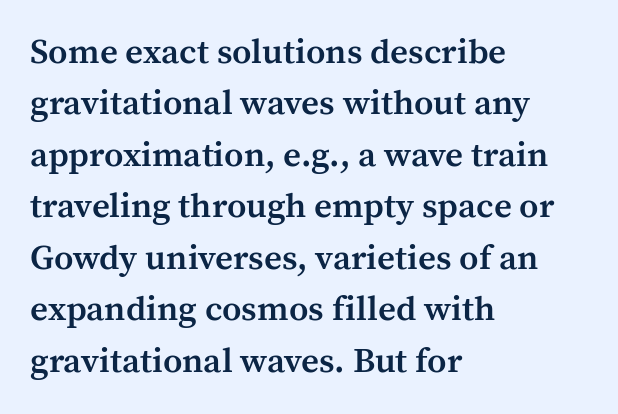
Q: Is the text bold? A: Semi-bold.
Q: Is the text italic (slanted)? A: No, it is upright.
Q: Is the typeface a serif or a sans-serif typeface? A: Serif.
Q: Is the text underlined? A: No.
Q: How is the paragraph aligned? A: Left-aligned.
Q: Is the spacing between letters normal or unusually wide? A: Normal.
Q: Is the spacing between lines tight, normal or loose? A: Normal.
Q: Width (condensed, normal, or wide)? A: Normal.
Q: Stroke contrast? A: Medium.
Q: x-height? A: Medium.
Q: Monospaced? A: No.
